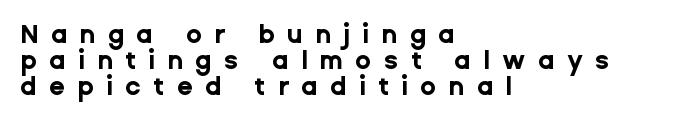
{"italic": "no", "bold": "yes", "underline": "no", "align": "left", "line_spacing": "tight", "line_spacing_ratio": 1.0, "letter_spacing": "wide", "letter_spacing_em": 0.47, "glyph_px": 26}
